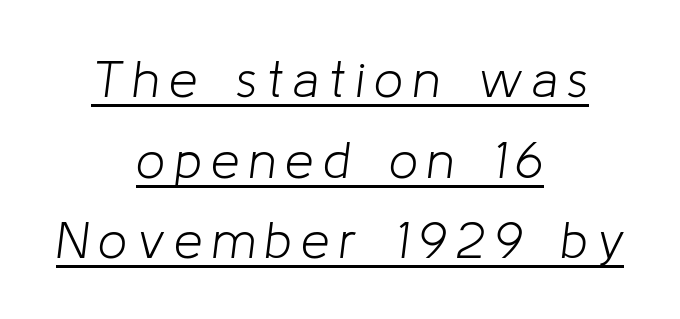
Q: Is the text bold? A: No.
Q: Is the text italic (slanted)? A: Yes, it leans right by about 8 degrees.
Q: Is the text underlined? A: Yes.
Q: How is the paragraph aligned? A: Centered.
Q: Is the spacing between lines tight, normal or loose? A: Normal.
Q: Width (condensed, normal, or wide)? A: Normal.
Q: Stroke contrast? A: Low.
Q: x-height? A: Medium.
Q: Monospaced? A: No.
